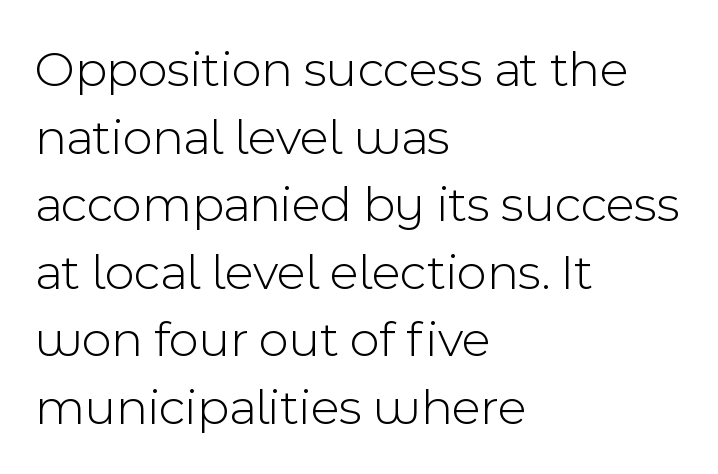
Q: Is the text bold? A: No.
Q: Is the text italic (slanted)? A: No, it is upright.
Q: Is the typeface a serif or a sans-serif typeface? A: Sans-serif.
Q: Is the text underlined? A: No.
Q: How is the paragraph aligned? A: Left-aligned.
Q: Is the spacing between letters normal or unusually wide? A: Normal.
Q: Is the spacing between lines tight, normal or loose? A: Normal.
Q: Width (condensed, normal, or wide)? A: Normal.
Q: x-height? A: Medium.
Q: Monospaced? A: No.
